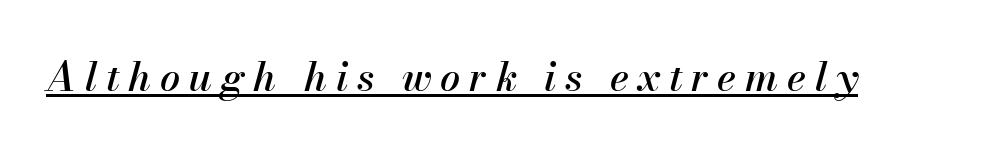
The image shows 40 px text type, italic (leaning right); set unusually wide letter spacing (+0.22 em), underlined; medium stroke contrast and a small x-height.
